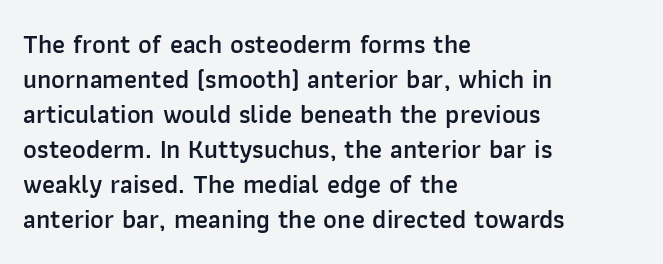
Tracking here is standard; glyphs follow each other at the usual distance. Posture: vertical. This block has exactly the height ordinary leading produces. On the weight axis this lands at semibold, roughly 600. Underline: absent. The rag falls on the right side of this text block.
